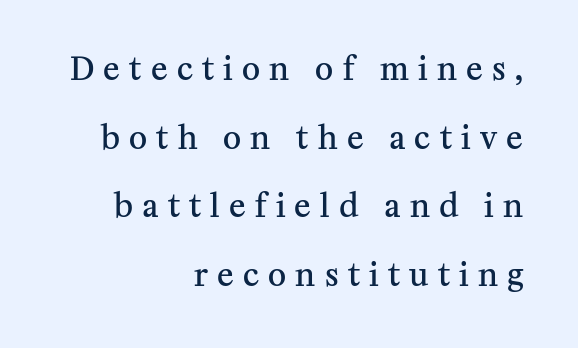
{"serif": "yes", "italic": "no", "bold": "semi", "weight": "semibold", "width": "normal", "stroke_contrast": "medium", "x_height": "medium", "monospaced": "no", "underline": "no", "align": "right", "line_spacing": "loose", "line_spacing_ratio": 2.21, "letter_spacing": "wide", "letter_spacing_em": 0.3, "glyph_px": 31}
